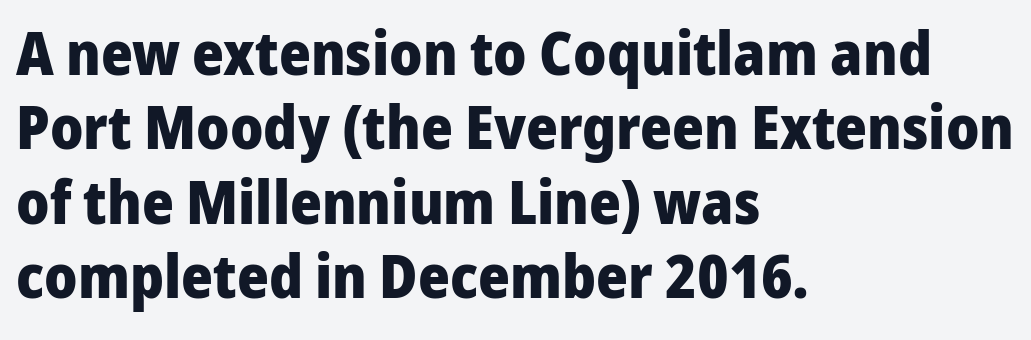
The image shows 61 px heavy sans-serif type, upright; set left-aligned, line spacing 1.22x, normal letter spacing, not underlined; low stroke contrast and a medium x-height.
